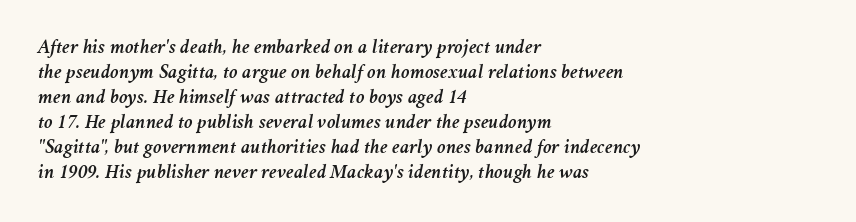
Letter spacing: default. This sample uses an oblique cut, with every glyph tilted off the vertical. The paragraph shown leans on its left margin. Underline: absent. The space between consecutive lines is moderate.
